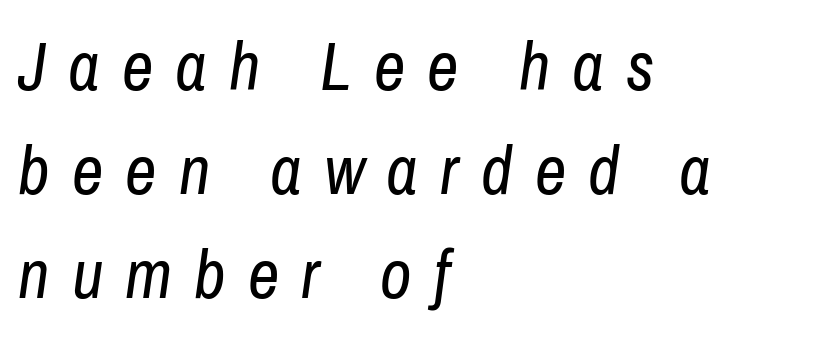
Q: Is the text bold? A: No.
Q: Is the text italic (slanted)? A: Yes, it leans right by about 8 degrees.
Q: Is the text underlined? A: No.
Q: How is the paragraph aligned? A: Left-aligned.
Q: Is the spacing between letters normal or unusually wide? A: Unusually wide.
Q: Is the spacing between lines tight, normal or loose? A: Normal.
Q: Width (condensed, normal, or wide)? A: Condensed.
Q: Stroke contrast? A: Low.
Q: x-height? A: Medium.
Q: Monospaced? A: No.
